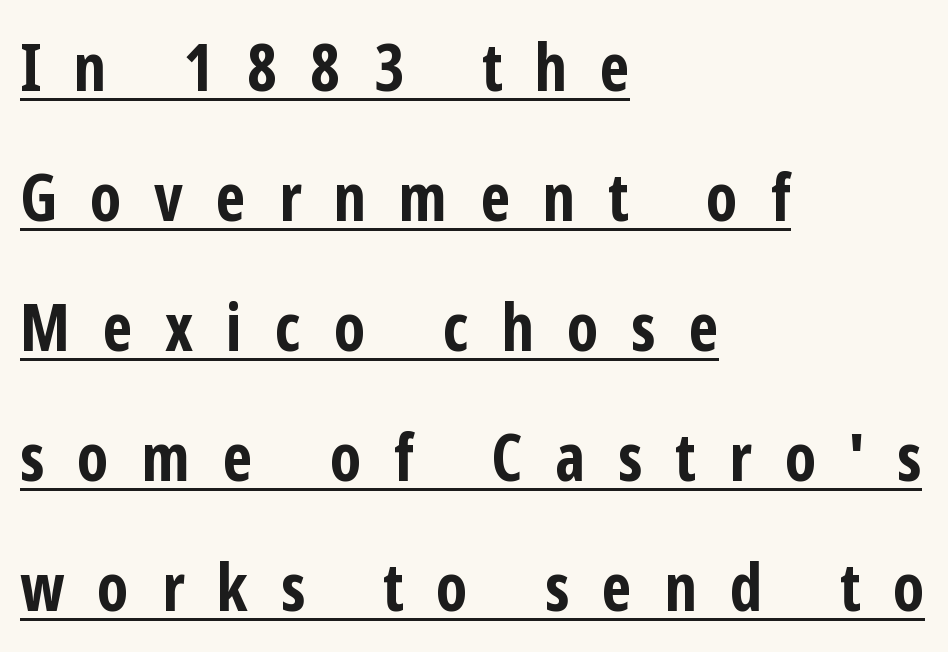
The image shows 66 px bold, condensed sans-serif type, upright; set left-aligned, loose line spacing (1.97x), unusually wide letter spacing (+0.5 em), underlined; low stroke contrast and a medium x-height.
